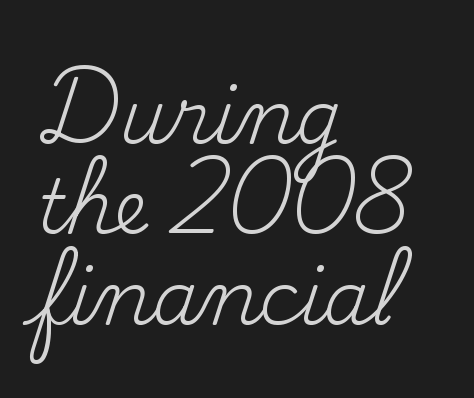
Q: Is the text bold? A: No.
Q: Is the text italic (slanted)? A: Yes.
Q: Is the typeface a serif or a sans-serif typeface? A: Serif.
Q: Is the text underlined? A: No.
Q: How is the paragraph aligned? A: Left-aligned.
Q: Is the spacing between letters normal or unusually wide? A: Normal.
Q: Width (condensed, normal, or wide)? A: Normal.
Q: Stroke contrast? A: Medium.
Q: x-height? A: Small.
Q: Monospaced? A: No.
